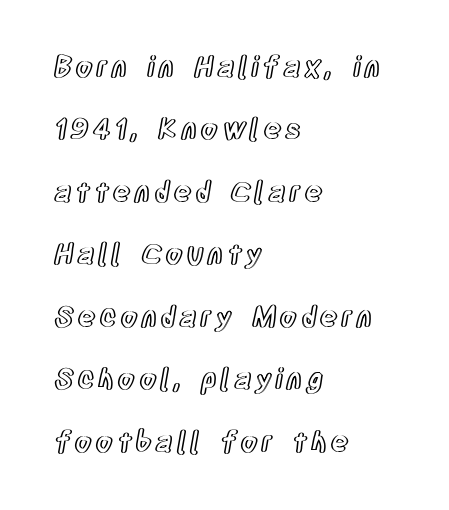
{"width": "condensed", "x_height": "large", "monospaced": "no", "underline": "no", "align": "left", "line_spacing": "loose", "line_spacing_ratio": 2.23, "glyph_px": 28}
